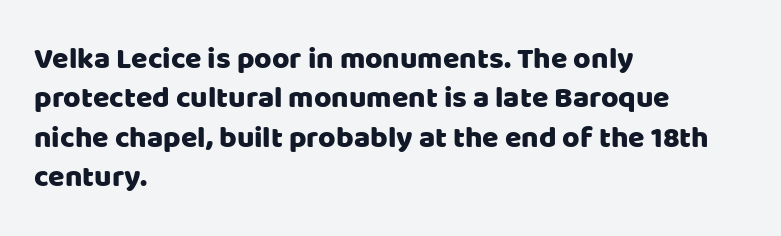
The image shows 30 px sans-serif type, upright; set left-aligned, normal line spacing (1.31x), normal letter spacing, not underlined; low stroke contrast and a large x-height.
